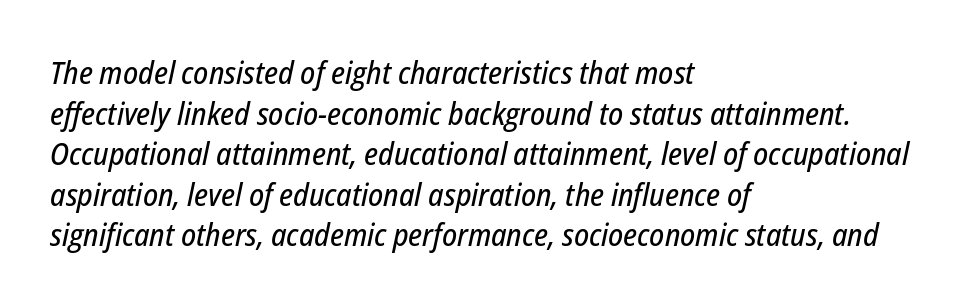
{"italic": "yes", "lean": "right", "slant_degrees": 12, "width": "condensed", "stroke_contrast": "low", "x_height": "medium", "monospaced": "no", "underline": "no", "align": "left", "line_spacing": "normal", "line_spacing_ratio": 1.31, "letter_spacing": "normal", "letter_spacing_em": 0.0, "glyph_px": 31}
